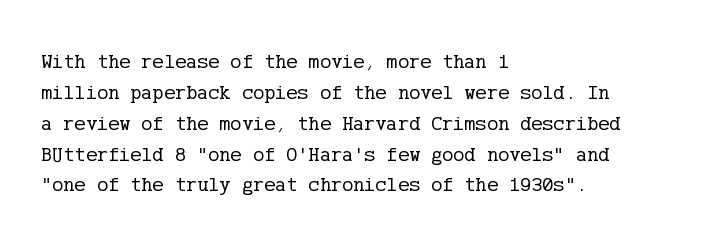
Q: Is the text bold? A: No.
Q: Is the text italic (slanted)? A: No, it is upright.
Q: Is the text underlined? A: No.
Q: How is the paragraph aligned? A: Left-aligned.
Q: Is the spacing between letters normal or unusually wide? A: Normal.
Q: Is the spacing between lines tight, normal or loose? A: Normal.
